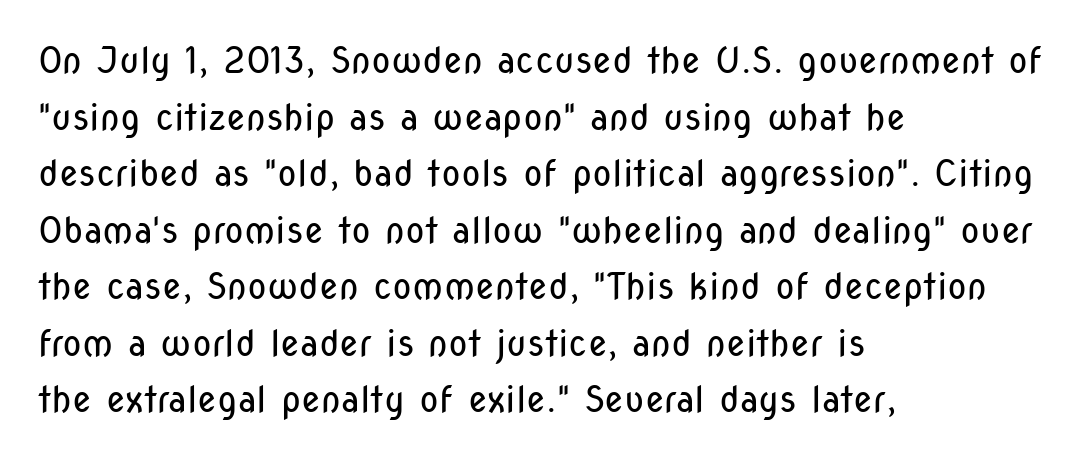
The image shows 36 px regular-weight, condensed sans-serif type, upright; set left-aligned, normal line spacing (1.57x), normal letter spacing, not underlined; low stroke contrast and a medium x-height.
